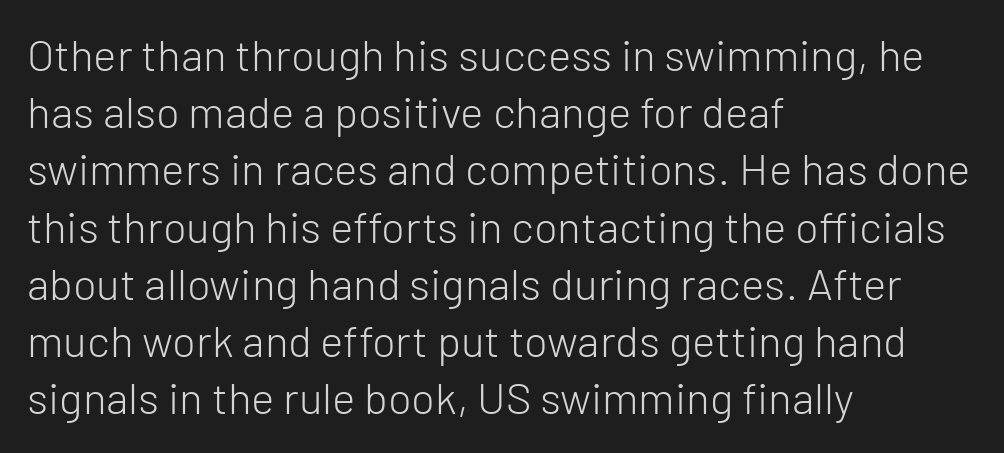
{"serif": "no", "italic": "no", "bold": "no", "weight": "light", "width": "normal", "stroke_contrast": "low", "x_height": "medium", "monospaced": "no", "underline": "no", "align": "left", "line_spacing": "normal", "line_spacing_ratio": 1.3, "letter_spacing": "normal", "letter_spacing_em": 0.0, "glyph_px": 44}
